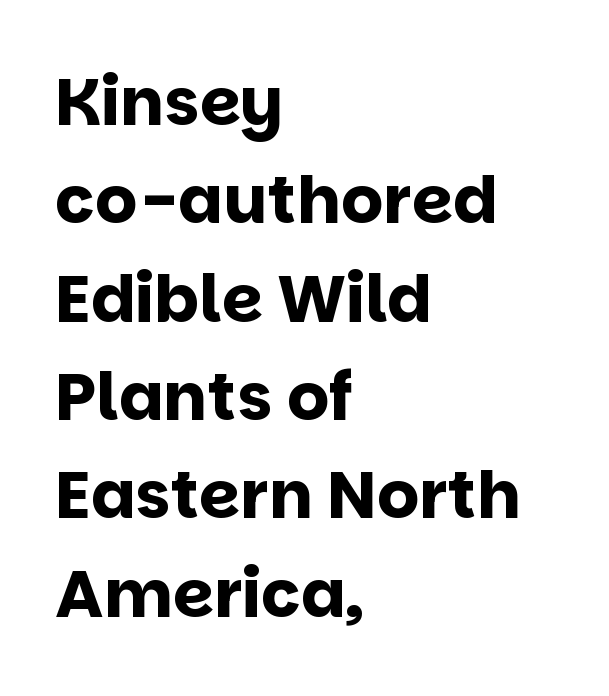
The image shows 66 px bold sans-serif type, upright; set left-aligned, normal line spacing (1.49x), normal letter spacing, not underlined; low stroke contrast and a large x-height.
